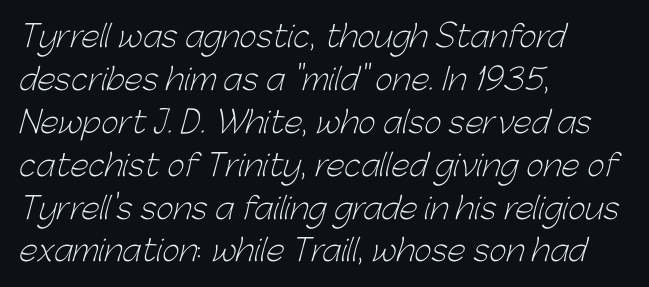
The image shows 30 px light sans-serif type; set left-aligned, normal line spacing (1.43x), normal letter spacing, not underlined; low stroke contrast and a medium x-height.
